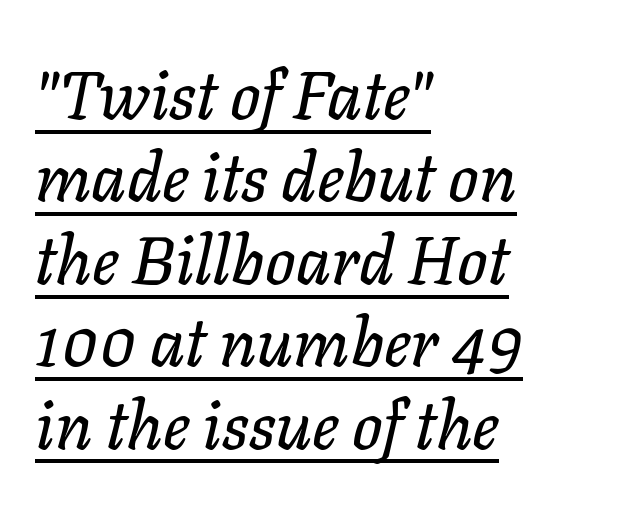
Q: Is the text italic (slanted)? A: Yes, it leans right by about 11 degrees.
Q: Is the text underlined? A: Yes.
Q: How is the paragraph aligned? A: Left-aligned.
Q: Is the spacing between letters normal or unusually wide? A: Normal.
Q: Width (condensed, normal, or wide)? A: Normal.
Q: Stroke contrast? A: Low.
Q: x-height? A: Medium.
Q: Monospaced? A: No.
